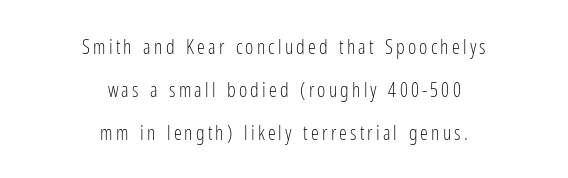
The image shows 20 px text type, upright; set centered, loose line spacing (2.15x), not underlined.
